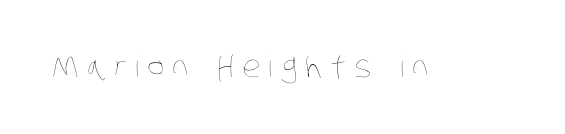
{"bold": "no", "weight": "thin", "width": "condensed", "stroke_contrast": "low", "x_height": "large", "monospaced": "no", "underline": "no", "letter_spacing": "wide", "letter_spacing_em": 0.28, "glyph_px": 29}
